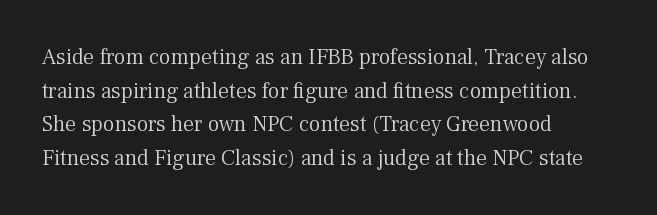
Unbolded letterforms with no extra heft. The letterforms sit shoulder to shoulder at normal distance. Line spacing here is normal. Glance below the letters and you will spot only blank space. Visually the block forms a straight wall on the left and a jagged coastline on the right.
